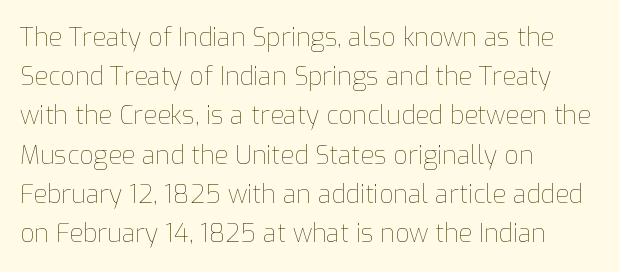
Is this a heavy cut? Hardly; it is regular or lighter. In CSS terms this would be text-align: left. Words appear dense and cohesive because spacing is normal. The gap between lines stays unmarked. Reading down the column, the eye jumps a familiar distance to each next line. This is roman type, the default non-slanted kind.
